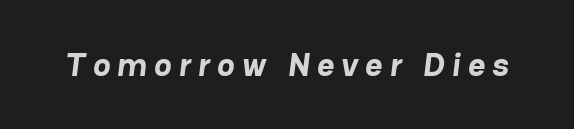
{"serif": "no", "bold": "yes", "weight": "bold", "width": "normal", "stroke_contrast": "low", "x_height": "medium", "monospaced": "no", "underline": "no", "letter_spacing": "wide", "letter_spacing_em": 0.22, "glyph_px": 33}
